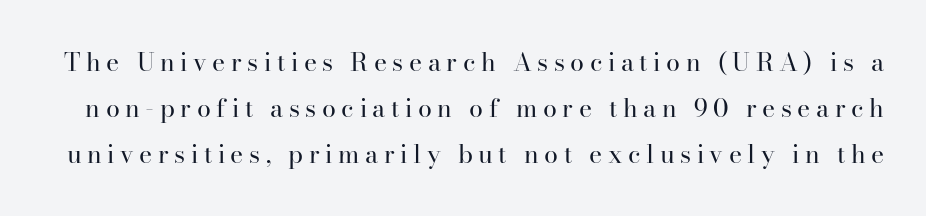
{"italic": "no", "bold": "no", "underline": "no", "line_spacing_ratio": 1.85, "letter_spacing": "wide", "letter_spacing_em": 0.22, "glyph_px": 25}
